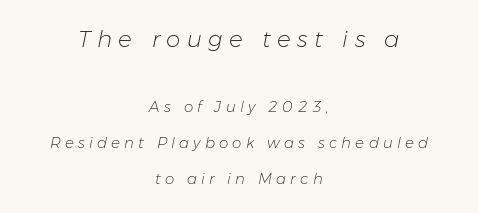
{"italic": "yes", "lean": "right", "slant_degrees": 11, "bold": "no", "underline": "no", "align": "center", "line_spacing": "loose", "line_spacing_ratio": 2.39, "letter_spacing": "wide", "letter_spacing_em": 0.28, "larger_block": "first", "size_ratio": 1.53, "glyph_px": 23}
